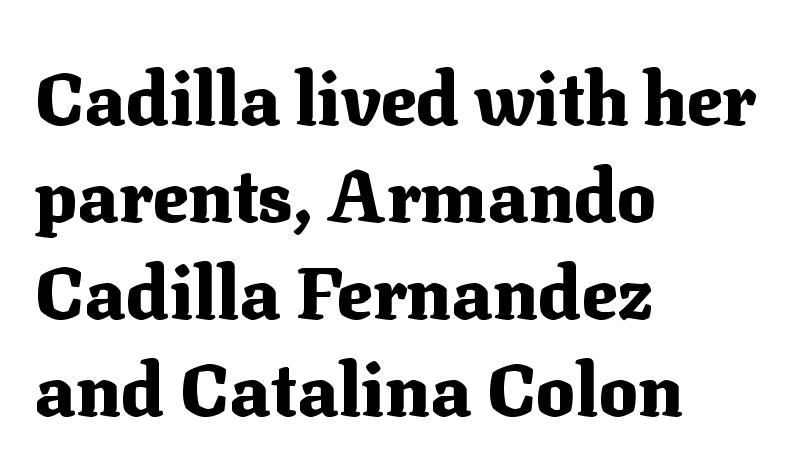
The image shows 73 px heavy serif type, upright; set left-aligned, normal line spacing (1.33x), normal letter spacing, not underlined; medium stroke contrast and a medium x-height.
